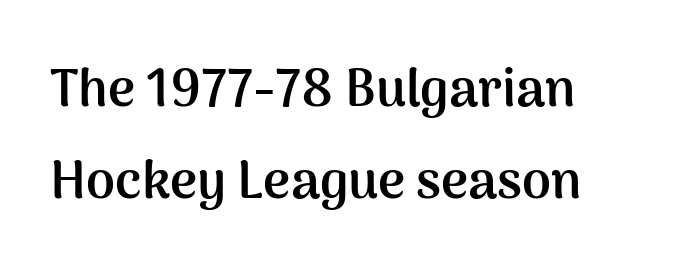
Q: Is the text bold? A: Yes.
Q: Is the text italic (slanted)? A: No, it is upright.
Q: Is the typeface a serif or a sans-serif typeface? A: Sans-serif.
Q: Is the text underlined? A: No.
Q: How is the paragraph aligned? A: Left-aligned.
Q: Is the spacing between letters normal or unusually wide? A: Normal.
Q: Width (condensed, normal, or wide)? A: Normal.
Q: Stroke contrast? A: Medium.
Q: x-height? A: Medium.
Q: Monospaced? A: No.
